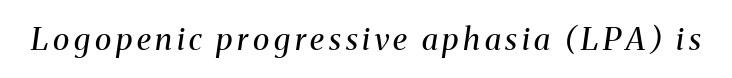
Here the designer chose a conventional face with non-uniform glyph widths. The words here are not underlined. Does the type have serifs? Yes, each stem ends in a small foot. Compared with a typical body face, this is equally light or lighter still. These lines were composed using italics.
